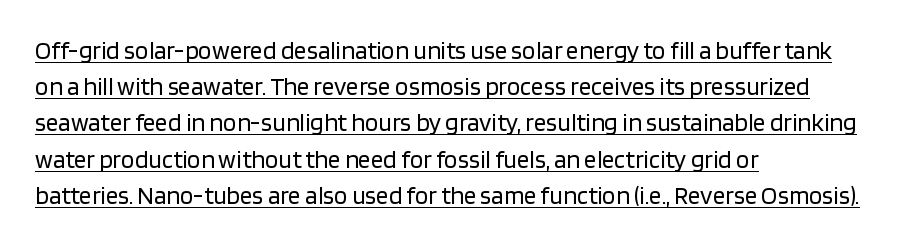
Every stem runs plumb, perpendicular to the baseline. You can see a thin bar hugging the bottom of the glyphs. The rendering keeps characters at their native spacing. A classic flush-left, rag-right setting is used for this passage.
